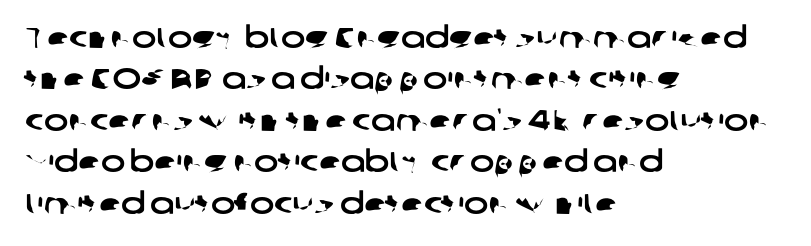
Varying glyph widths throughout — classic text-font behaviour. Caption: multi-line text, flush left, ragged right. There is no visible air inserted between adjacent glyphs. Regular leading.
